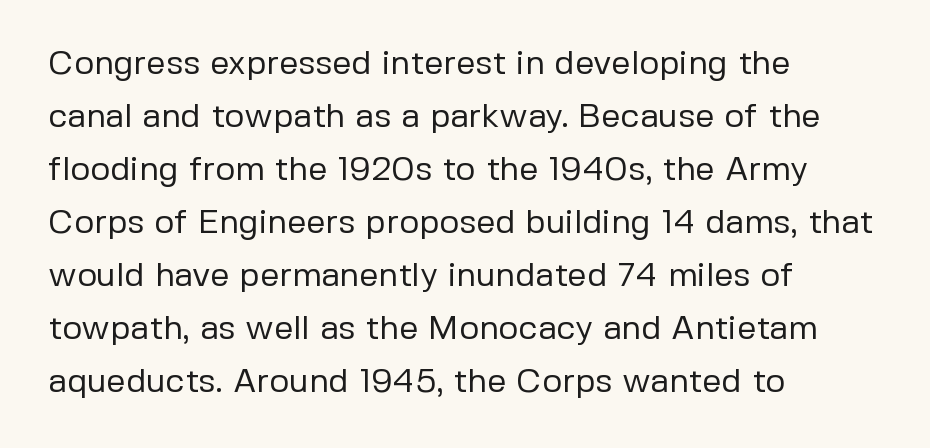
{"serif": "no", "italic": "no", "bold": "no", "weight": "regular", "width": "normal", "stroke_contrast": "low", "x_height": "medium", "monospaced": "no", "underline": "no", "align": "left", "line_spacing": "normal", "line_spacing_ratio": 1.56, "letter_spacing": "normal", "letter_spacing_em": 0.0, "glyph_px": 34}
